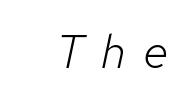
{"italic": "yes", "lean": "right", "slant_degrees": 12, "bold": "no", "weight": "light", "width": "normal", "stroke_contrast": "low", "x_height": "medium", "monospaced": "no", "underline": "no", "letter_spacing": "wide", "letter_spacing_em": 0.37, "glyph_px": 47}
